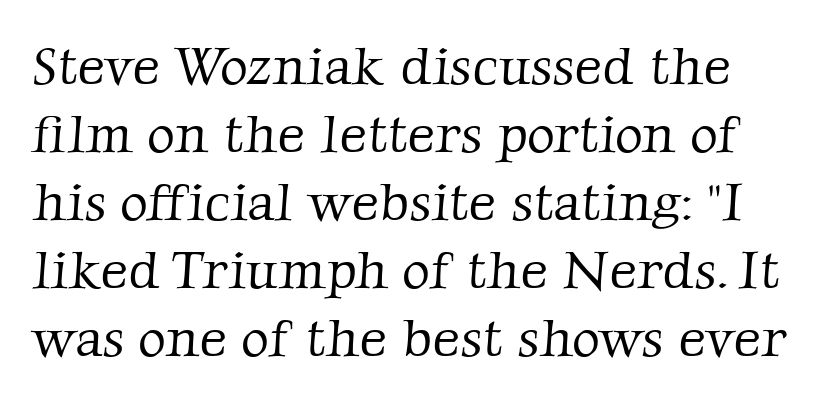
Q: Is the text bold? A: No.
Q: Is the typeface a serif or a sans-serif typeface? A: Serif.
Q: Is the text underlined? A: No.
Q: Is the spacing between letters normal or unusually wide? A: Normal.
Q: Is the spacing between lines tight, normal or loose? A: Normal.
Q: Width (condensed, normal, or wide)? A: Normal.
Q: Stroke contrast? A: Low.
Q: x-height? A: Medium.
Q: Monospaced? A: No.
